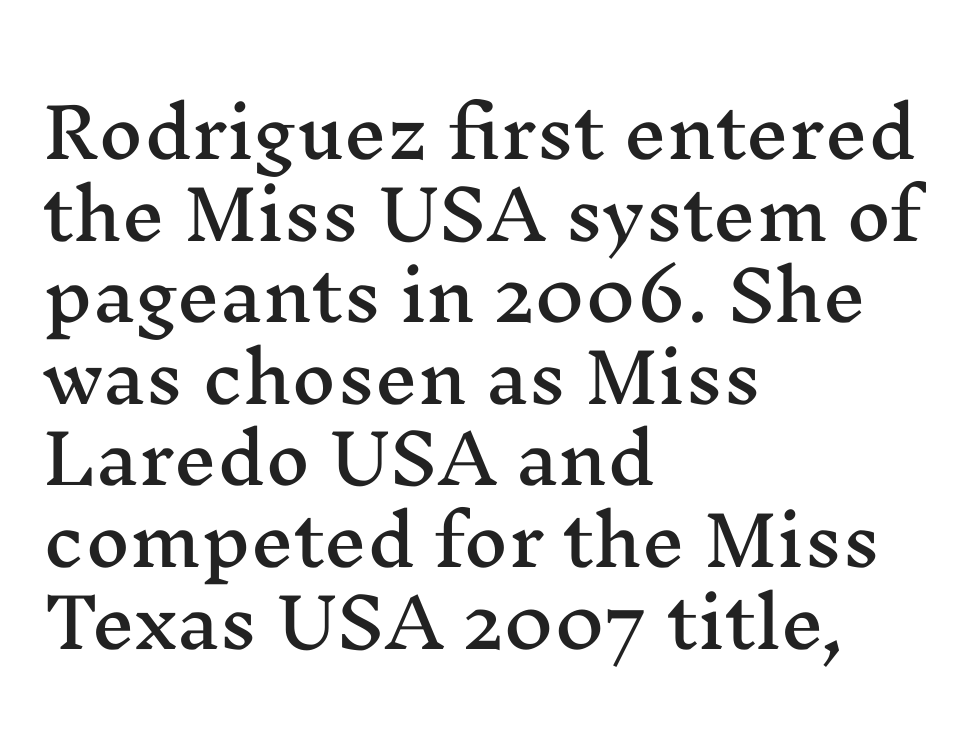
The image shows 68 px wide serif type, upright; set left-aligned, line spacing 1.2x, normal letter spacing, not underlined; medium stroke contrast and a medium x-height.
